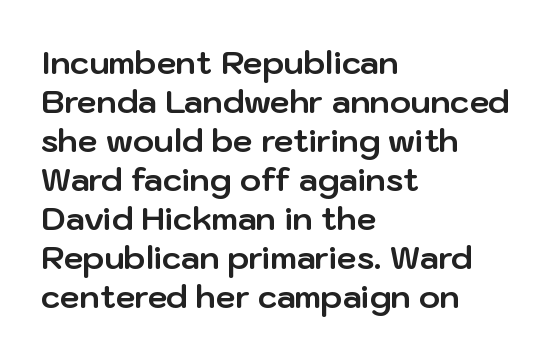
The image shows 32 px bold sans-serif type, upright; set left-aligned, line spacing 1.22x, normal letter spacing, not underlined; low stroke contrast and a medium x-height.
